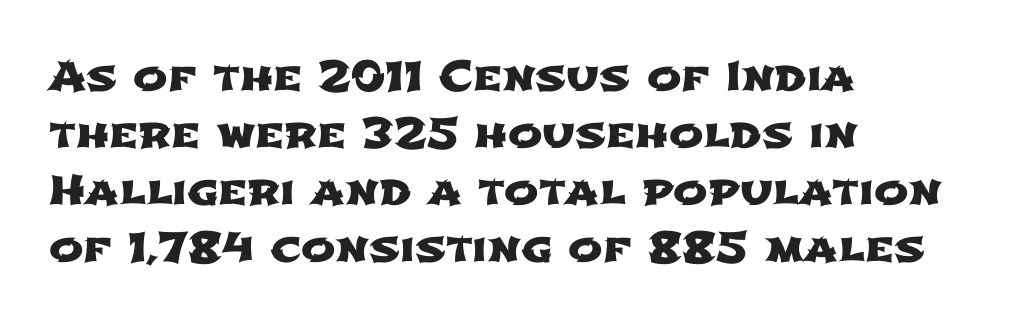
The rendering anchors every line to the left-hand side. How would I describe the line gaps? Plain and ordinary. The text was rendered using a sans face with plain stroke endings. A bare baseline throughout the passage. The tracking reads as untouched default to a designer's eye.
